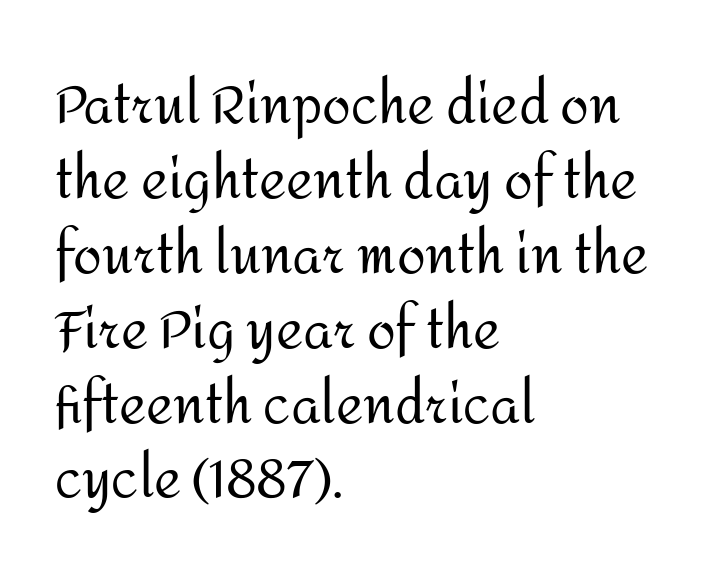
Q: Is the text bold? A: No.
Q: Is the text italic (slanted)? A: No, it is upright.
Q: Is the typeface a serif or a sans-serif typeface? A: Sans-serif.
Q: Is the text underlined? A: No.
Q: How is the paragraph aligned? A: Left-aligned.
Q: Is the spacing between letters normal or unusually wide? A: Normal.
Q: Is the spacing between lines tight, normal or loose? A: Normal.
Q: Width (condensed, normal, or wide)? A: Normal.
Q: Stroke contrast? A: Medium.
Q: x-height? A: Medium.
Q: Monospaced? A: No.
